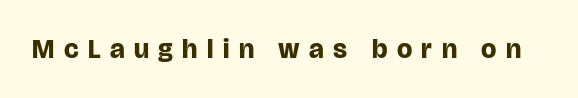
The image shows 27 px bold type, upright; set unusually wide letter spacing (+0.35 em), not underlined.
